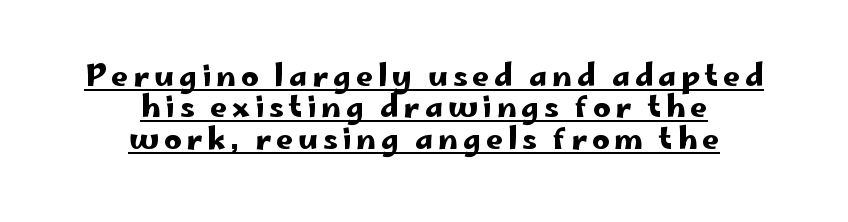
{"serif": "no", "italic": "no", "width": "wide", "stroke_contrast": "low", "x_height": "small", "monospaced": "no", "underline": "yes", "align": "center", "line_spacing": "tight", "line_spacing_ratio": 1.05, "glyph_px": 30}
